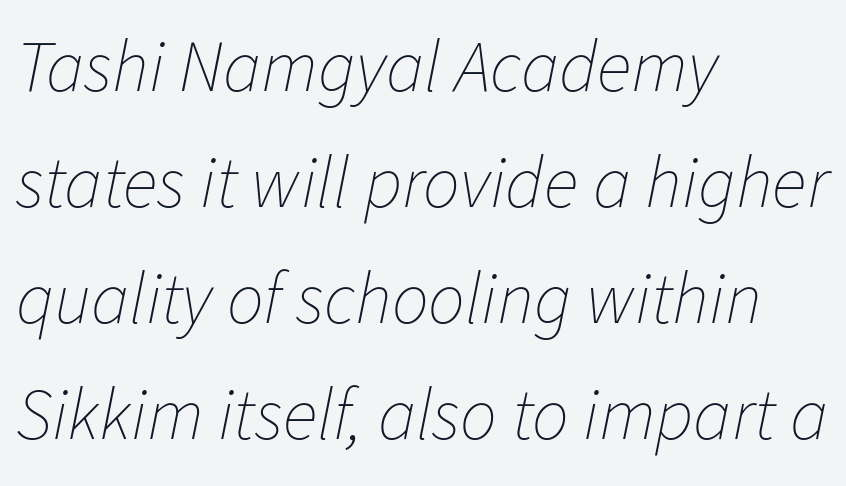
Q: Is the text bold? A: No.
Q: Is the text italic (slanted)? A: Yes, it leans right by about 11 degrees.
Q: Is the text underlined? A: No.
Q: How is the paragraph aligned? A: Left-aligned.
Q: Is the spacing between letters normal or unusually wide? A: Normal.
Q: Is the spacing between lines tight, normal or loose? A: Normal.
Q: Width (condensed, normal, or wide)? A: Normal.
Q: Stroke contrast? A: Low.
Q: x-height? A: Medium.
Q: Monospaced? A: No.
